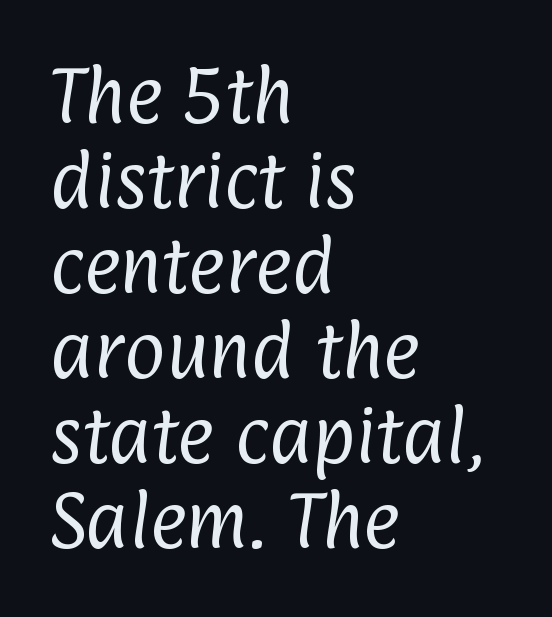
Q: Is the text bold? A: No.
Q: Is the typeface a serif or a sans-serif typeface? A: Sans-serif.
Q: Is the text underlined? A: No.
Q: How is the paragraph aligned? A: Left-aligned.
Q: Is the spacing between letters normal or unusually wide? A: Normal.
Q: Is the spacing between lines tight, normal or loose? A: Normal.
Q: Width (condensed, normal, or wide)? A: Condensed.
Q: Stroke contrast? A: Low.
Q: x-height? A: Medium.
Q: Monospaced? A: No.
